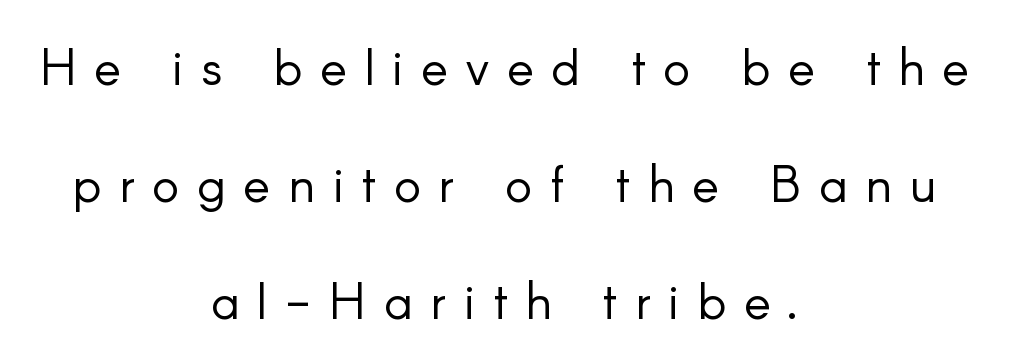
The compositor balanced each line on the midline. The passage shown is typeset with a sans-serif family. The letters stand upright; this is a roman face. Is the type heavy? It reads as light-to-regular instead.
